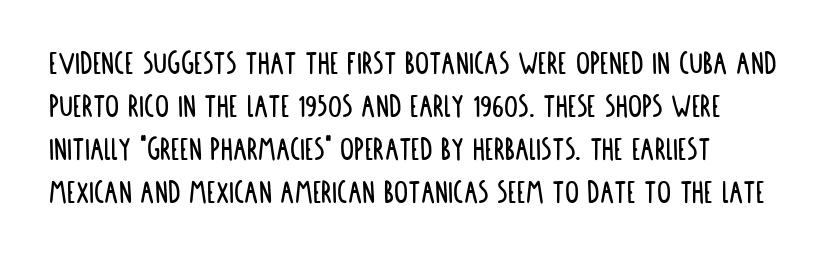
The image shows 35 px condensed sans-serif type, upright; set left-aligned, line spacing 1.23x, normal letter spacing, not underlined; low stroke contrast and a large x-height.
